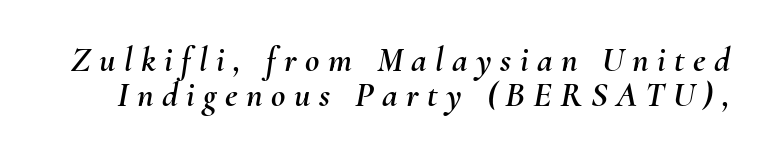
{"italic": "yes", "lean": "right", "slant_degrees": 10, "width": "normal", "stroke_contrast": "medium", "x_height": "small", "monospaced": "no", "underline": "no", "line_spacing": "tight", "line_spacing_ratio": 0.99, "letter_spacing": "wide", "letter_spacing_em": 0.24, "glyph_px": 35}
